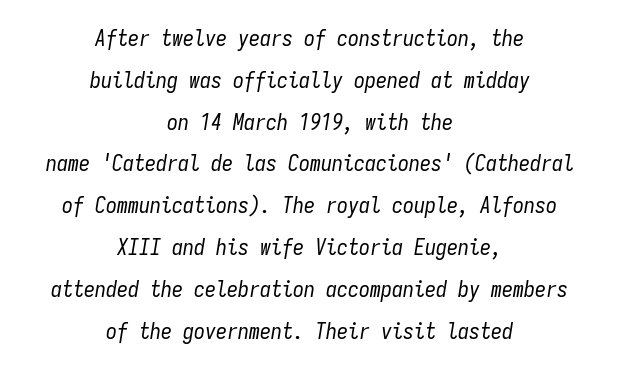
Would a proofreader flag this as italicized? Yes. These lines stack symmetrically, like a column narrowing and widening about its center. Nobody touched the tracking dial on this one. What's the leading like? Stretched, with rows far apart. No heavy texture on the line: the type isn't bold.
